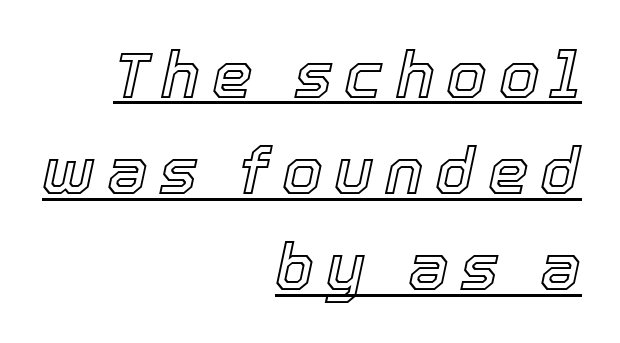
The image shows 65 px text type, italic (leaning right); set right-aligned, normal line spacing (1.48x), underlined; a medium x-height.
